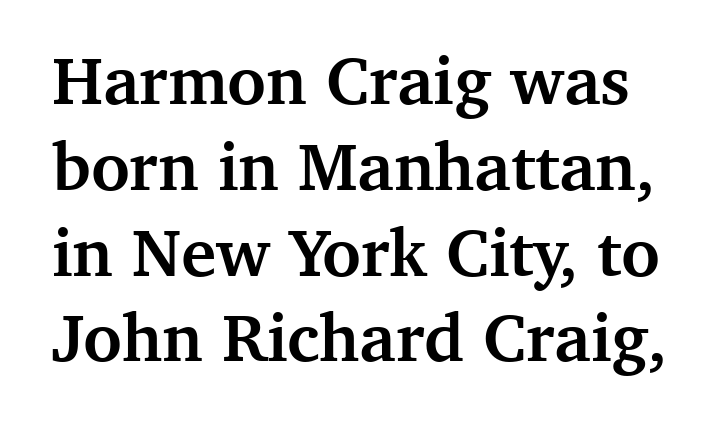
The image shows 67 px semibold serif type, upright; set normal line spacing (1.28x), normal letter spacing, not underlined; medium stroke contrast and a medium x-height.
